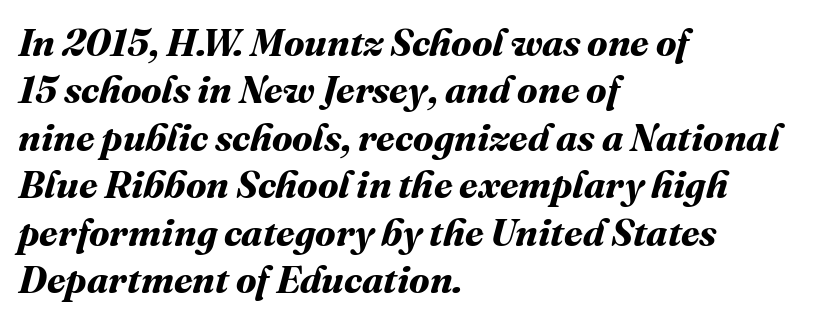
The image shows 38 px bold type; set left-aligned, normal line spacing (1.25x), normal letter spacing, not underlined; medium stroke contrast and a medium x-height.
